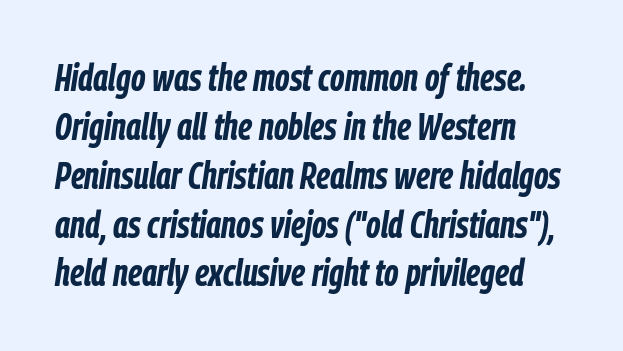
Check the space under the baseline: it is left empty. There is no visible air inserted between adjacent glyphs. Is there much room between lines? A standard amount, neither cramped nor airy. The rendering uses natural spacing where letterforms have individual widths.
